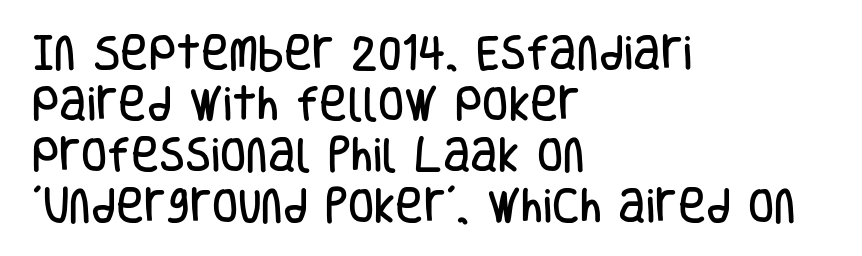
The image shows 38 px condensed sans-serif type, upright; set left-aligned, normal line spacing (1.34x), normal letter spacing, not underlined; low stroke contrast and a large x-height.
